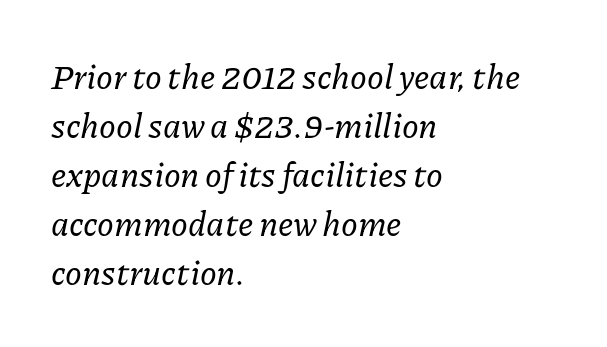
Bare-footed words on every line. Does the lettering tilt? It does — this is italic. The block of text has a typical density, with ordinary space between rows. The ragged edge is on the right, which tells us the setting is flush left. Compared with typical body copy, the letter spacing here is the same. This sample has the flowing, uneven cadence of proportional lettering.
